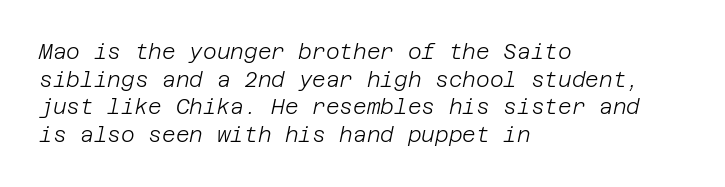
The paragraph shown leans on its left margin. Look at the tracking — it's just the regular setting, nothing added. Weight: not bold — regular or lighter. These lines were composed using italics.
